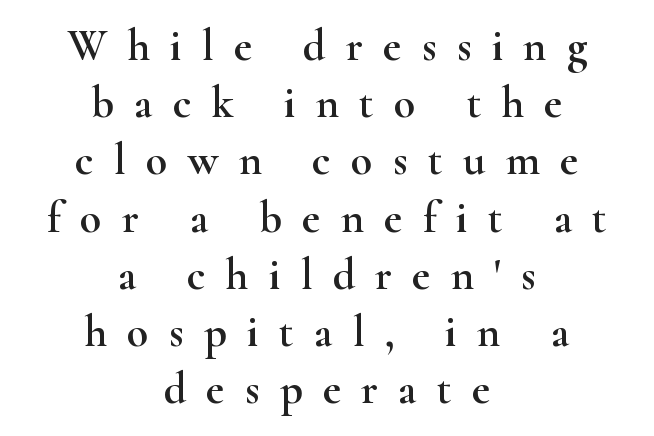
You can tell from the footed stems that serif type was used. The leading is moderate, giving the passage an even texture. A typesetter would call this heavily tracked-out type. Proportional: the letters do not fall into vertical columns.
